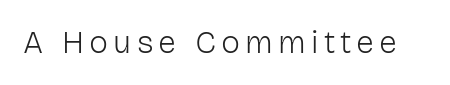
Are there feet on the stems? There aren't — it's a sans. Just letters on the line, the space beneath them empty. The lettering stays uniformly vertical, giving the passage a roman look. The weight tops out at a normal text grade. Character widths vary here, with narrow letters taking less room than wide ones.
